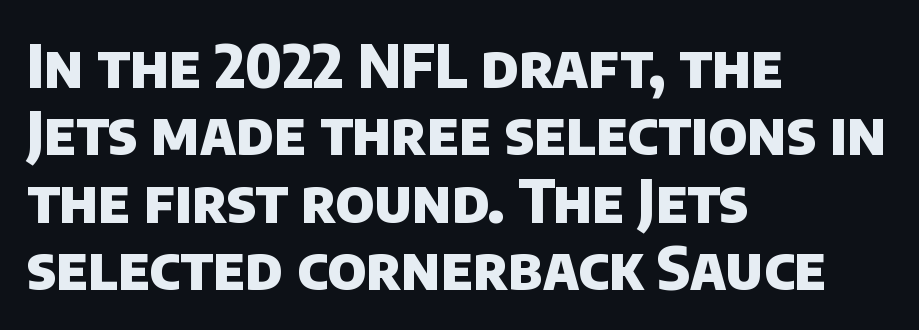
The image shows 59 px heavy sans-serif type; set left-aligned, tight line spacing (1.14x), normal letter spacing, not underlined; low stroke contrast and a large x-height.
